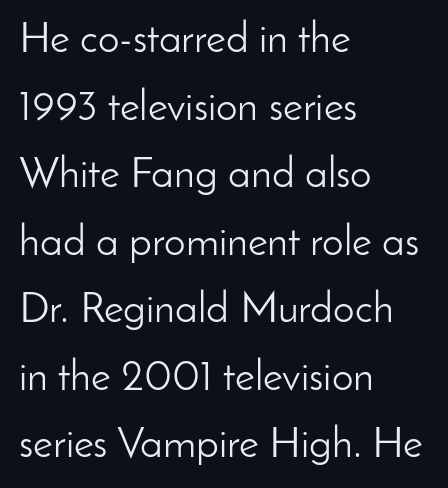
The image shows 43 px light sans-serif type, upright; set left-aligned, normal line spacing (1.57x), normal letter spacing, not underlined; low stroke contrast and a small x-height.
